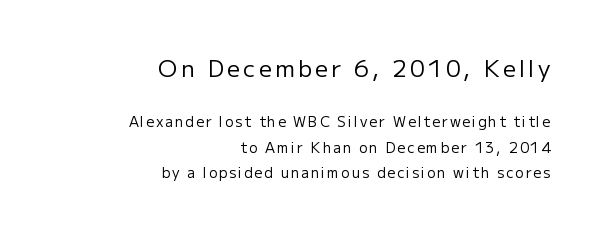
Q: Is the text bold? A: No.
Q: Is the text italic (slanted)? A: No, it is upright.
Q: Is the text underlined? A: No.
Q: How is the paragraph aligned? A: Right-aligned.
Q: Which block of text is set in a larger size, the first (top) or the second (bottom)? A: The first (top) one.
